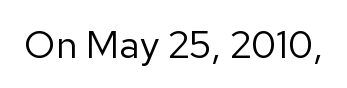
Q: Is the text bold? A: No.
Q: Is the text italic (slanted)? A: No, it is upright.
Q: Is the typeface a serif or a sans-serif typeface? A: Sans-serif.
Q: Is the text underlined? A: No.
Q: Is the spacing between letters normal or unusually wide? A: Normal.
Q: Width (condensed, normal, or wide)? A: Normal.
Q: Stroke contrast? A: Low.
Q: x-height? A: Medium.
Q: Monospaced? A: No.
